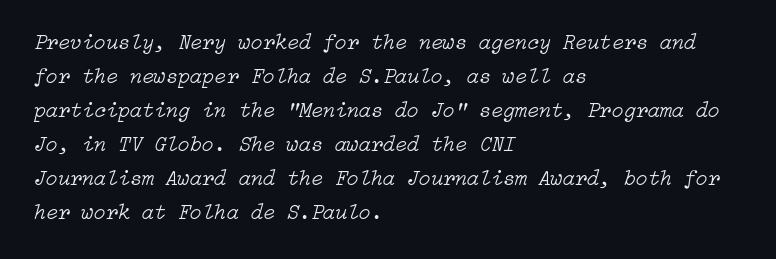
{"italic": "yes", "lean": "right", "slant_degrees": 15, "bold": "no", "underline": "no", "align": "left", "line_spacing": "normal", "line_spacing_ratio": 1.55, "letter_spacing": "normal", "letter_spacing_em": 0.0, "glyph_px": 22}
